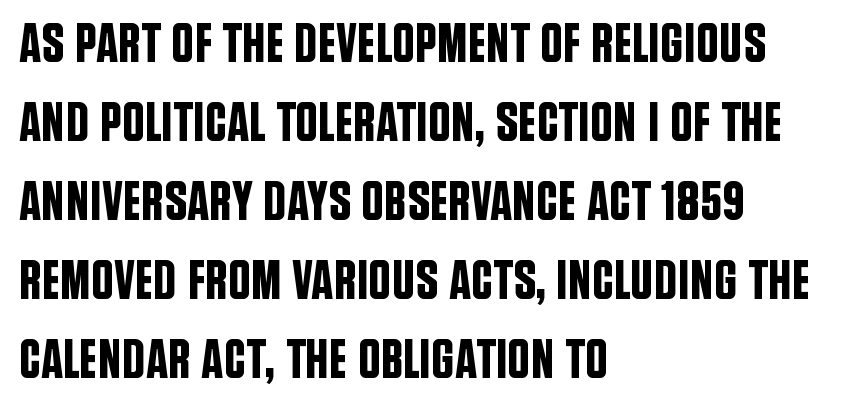
{"serif": "no", "italic": "no", "width": "condensed", "stroke_contrast": "low", "x_height": "large", "monospaced": "no", "underline": "no", "align": "left", "line_spacing": "normal", "line_spacing_ratio": 1.41, "letter_spacing": "normal", "letter_spacing_em": 0.0, "glyph_px": 56}
